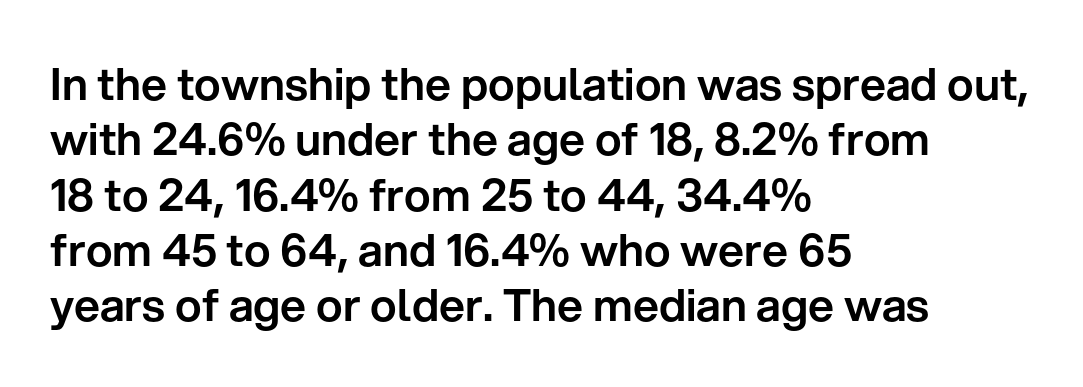
{"serif": "no", "italic": "no", "width": "normal", "stroke_contrast": "low", "x_height": "medium", "monospaced": "no", "underline": "no", "align": "left", "line_spacing_ratio": 1.23, "letter_spacing": "normal", "letter_spacing_em": 0.0, "glyph_px": 45}
